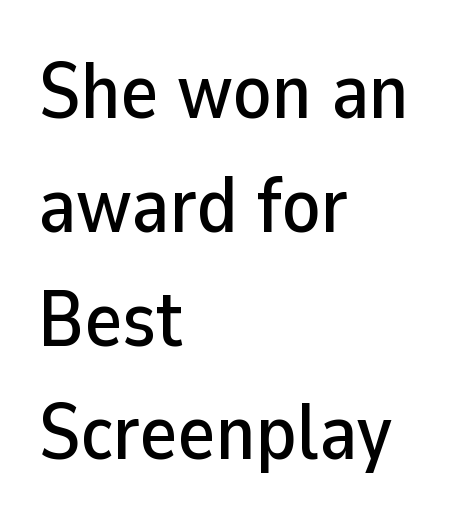
{"serif": "no", "italic": "no", "width": "normal", "stroke_contrast": "low", "x_height": "medium", "monospaced": "no", "underline": "no", "align": "left", "line_spacing": "normal", "line_spacing_ratio": 1.44, "letter_spacing": "normal", "letter_spacing_em": 0.0, "glyph_px": 79}
